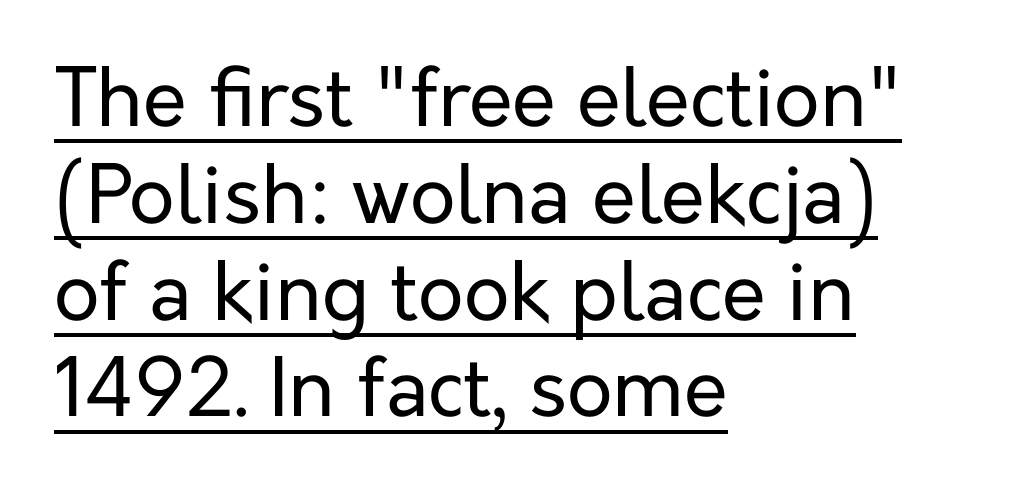
{"serif": "no", "italic": "no", "bold": "no", "weight": "regular", "width": "normal", "stroke_contrast": "low", "x_height": "medium", "monospaced": "no", "underline": "yes", "align": "left", "line_spacing_ratio": 1.21, "letter_spacing": "normal", "letter_spacing_em": 0.0, "glyph_px": 80}
